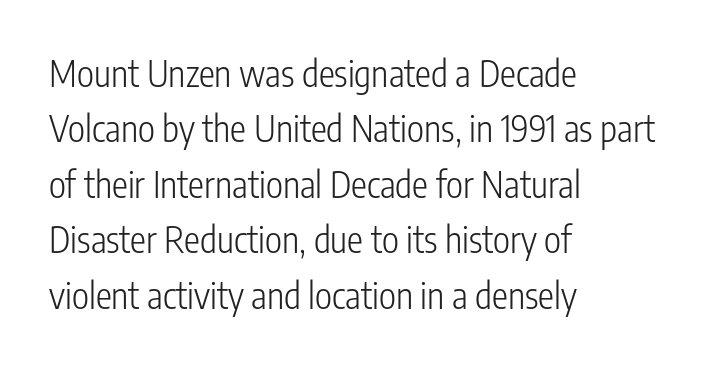
The image shows 36 px light, condensed sans-serif type, upright; set left-aligned, normal line spacing (1.54x), normal letter spacing, not underlined; low stroke contrast and a medium x-height.
